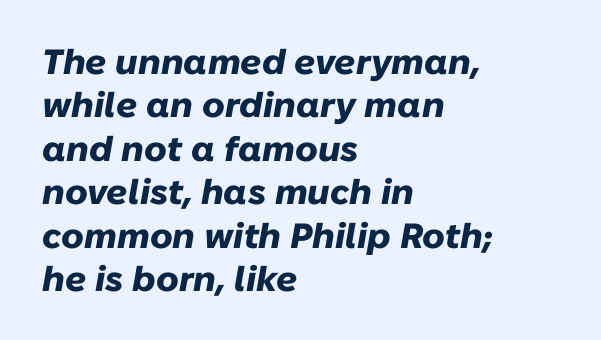
Q: Is the text bold? A: Yes.
Q: Is the text italic (slanted)? A: Yes, it leans right by about 10 degrees.
Q: Is the text underlined? A: No.
Q: How is the paragraph aligned? A: Left-aligned.
Q: Is the spacing between letters normal or unusually wide? A: Normal.
Q: Width (condensed, normal, or wide)? A: Normal.
Q: Stroke contrast? A: Low.
Q: x-height? A: Medium.
Q: Monospaced? A: No.
